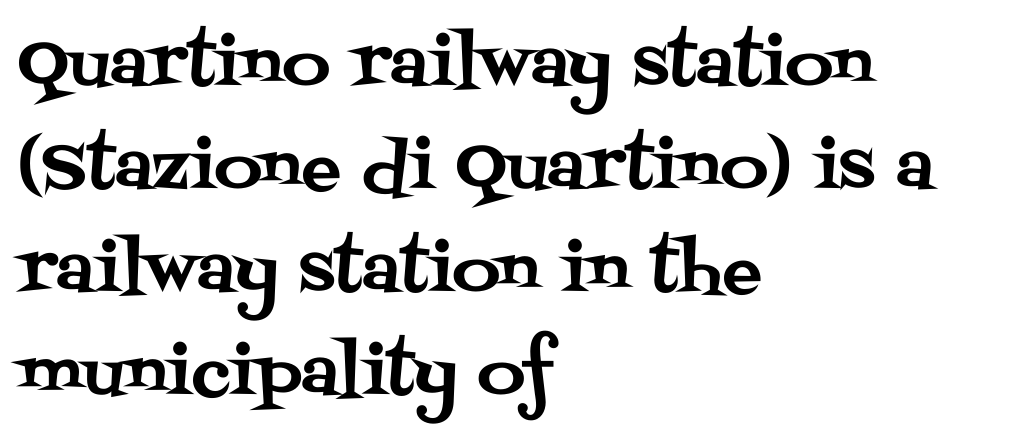
Q: Is the text italic (slanted)? A: No, it is upright.
Q: Is the typeface a serif or a sans-serif typeface? A: Serif.
Q: Is the text underlined? A: No.
Q: How is the paragraph aligned? A: Left-aligned.
Q: Is the spacing between letters normal or unusually wide? A: Normal.
Q: Is the spacing between lines tight, normal or loose? A: Normal.
Q: Width (condensed, normal, or wide)? A: Normal.
Q: Stroke contrast? A: Medium.
Q: x-height? A: Large.
Q: Monospaced? A: No.
